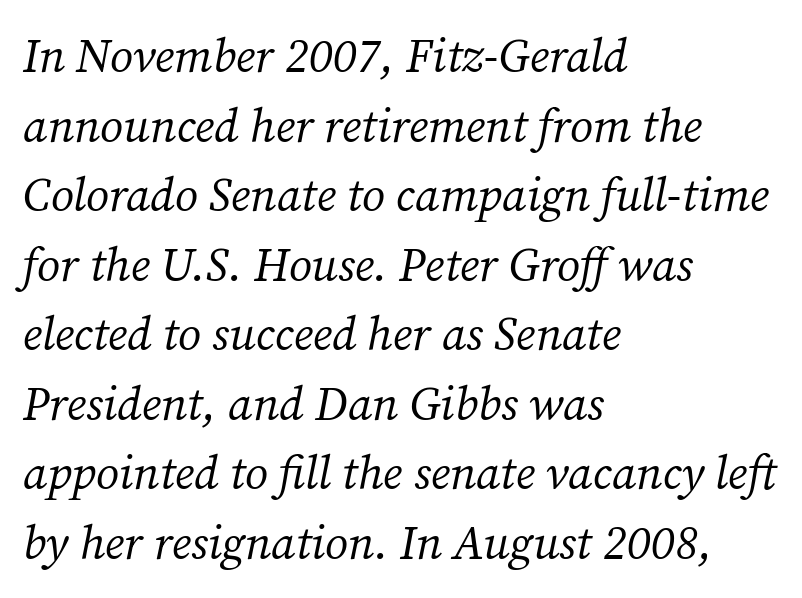
The image shows 47 px regular-weight serif type, italic (leaning right); set left-aligned, normal line spacing (1.48x), normal letter spacing, not underlined; medium stroke contrast and a medium x-height.
